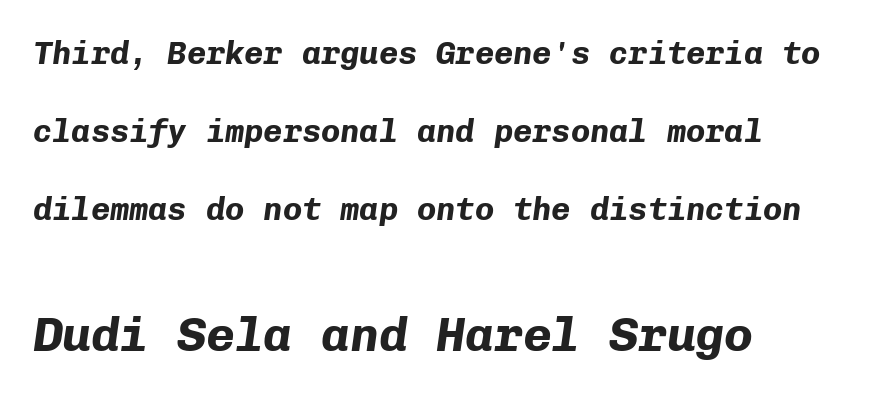
{"italic": "yes", "lean": "right", "slant_degrees": 8, "bold": "yes", "weight": "bold", "width": "normal", "stroke_contrast": "low", "x_height": "medium", "monospaced": "yes", "underline": "no", "align": "left", "line_spacing": "loose", "line_spacing_ratio": 2.43, "letter_spacing": "normal", "letter_spacing_em": 0.0, "larger_block": "second", "size_ratio": 1.5, "glyph_px": 48}
